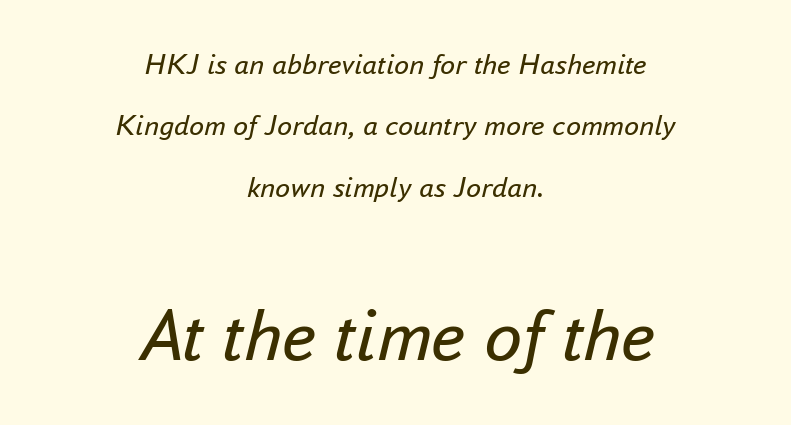
Visually, the bottom section dominates because its glyphs are scaled up. What's the leading like? Stretched, with rows far apart. These lines stack symmetrically, like a column narrowing and widening about its center. A typesetter would mark this as italic.
